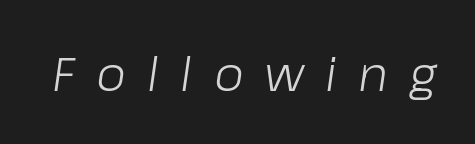
Q: Is the text bold? A: No.
Q: Is the text italic (slanted)? A: Yes, it leans right by about 8 degrees.
Q: Is the text underlined? A: No.
Q: Is the spacing between letters normal or unusually wide? A: Unusually wide.
Q: Width (condensed, normal, or wide)? A: Normal.
Q: Stroke contrast? A: Low.
Q: x-height? A: Medium.
Q: Monospaced? A: No.
